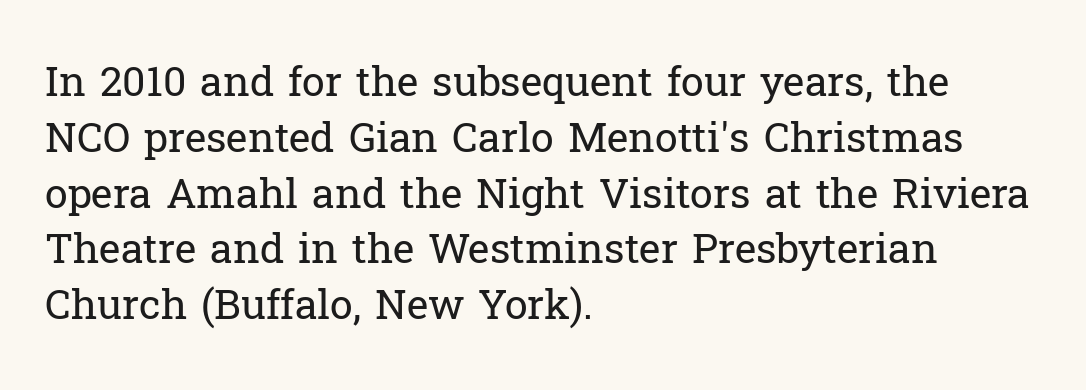
{"serif": "yes", "italic": "no", "bold": "no", "weight": "regular", "width": "normal", "stroke_contrast": "low", "x_height": "medium", "monospaced": "no", "underline": "no", "align": "left", "line_spacing": "normal", "line_spacing_ratio": 1.36, "letter_spacing": "normal", "letter_spacing_em": 0.0, "glyph_px": 41}
